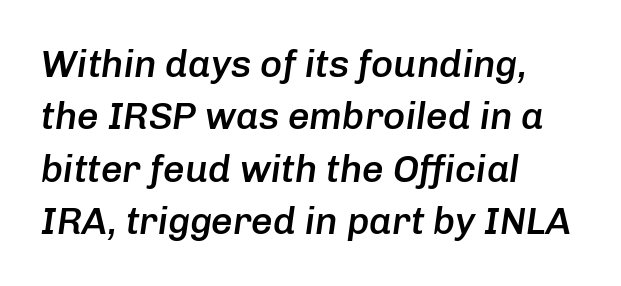
Is the type bold? Partly — it's a semibold, heavier than regular but not fully bold. Does extra space separate the letters? No, they use regular spacing. Every row of glyphs begins at an identical x-position on the left. The leading is moderate, giving the passage an even texture. Spacing verdict: proportional, widths tailored to each character. The font's italic variant was chosen for this text.
